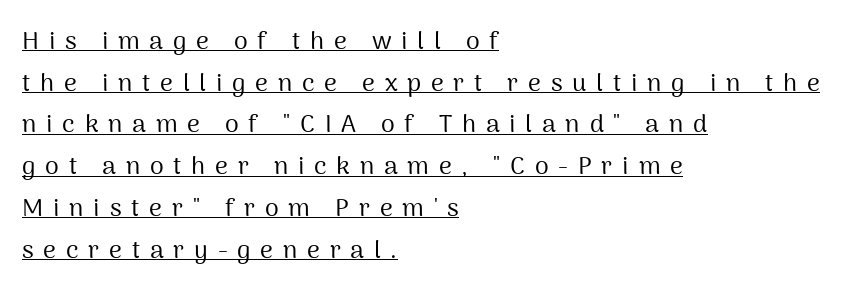
Underlining? Definitely there. This is the regular roman posture of the typeface. The text block is weighted toward the left margin, trailing off unevenly rightward. Is the type heavy? It reads as light-to-regular instead.
